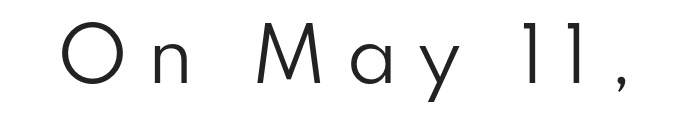
{"serif": "no", "italic": "no", "bold": "no", "weight": "regular", "width": "normal", "stroke_contrast": "low", "x_height": "small", "monospaced": "no", "underline": "no", "letter_spacing": "wide", "letter_spacing_em": 0.26, "glyph_px": 73}
